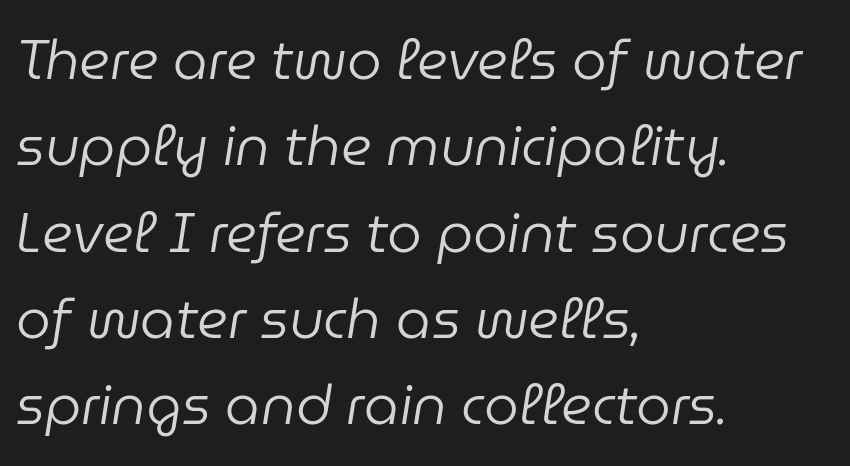
{"italic": "yes", "lean": "right", "slant_degrees": 9, "bold": "no", "weight": "regular", "width": "normal", "stroke_contrast": "low", "x_height": "medium", "monospaced": "no", "underline": "no", "align": "left", "line_spacing": "normal", "line_spacing_ratio": 1.57, "letter_spacing": "normal", "letter_spacing_em": 0.0, "glyph_px": 55}
